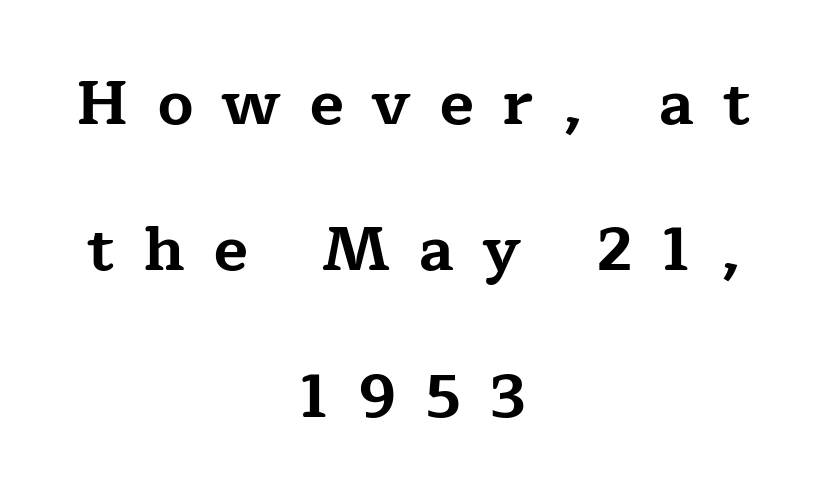
The image shows 62 px bold, wide serif type, upright; set centered, loose line spacing (2.36x), unusually wide letter spacing (+0.47 em), not underlined; low stroke contrast and a medium x-height.
